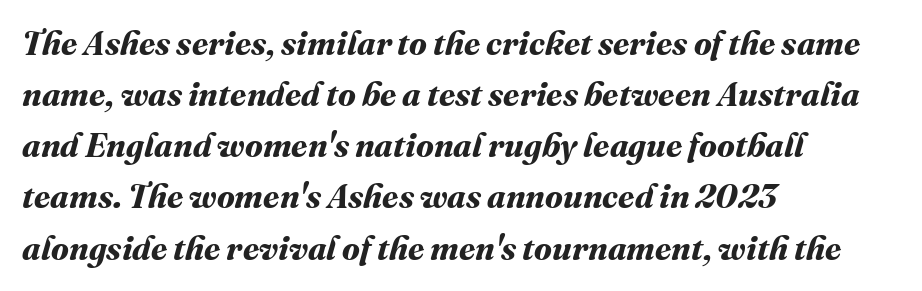
The image shows 33 px bold type; set left-aligned, normal line spacing (1.55x), normal letter spacing, not underlined; medium stroke contrast and a medium x-height.
